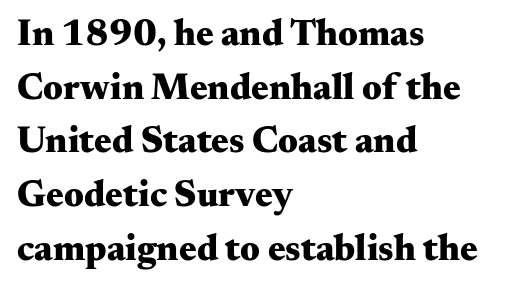
{"serif": "yes", "italic": "no", "bold": "yes", "weight": "heavy", "width": "wide", "stroke_contrast": "medium", "x_height": "small", "monospaced": "no", "underline": "no", "align": "left", "line_spacing": "normal", "line_spacing_ratio": 1.45, "letter_spacing": "normal", "letter_spacing_em": 0.0, "glyph_px": 37}
